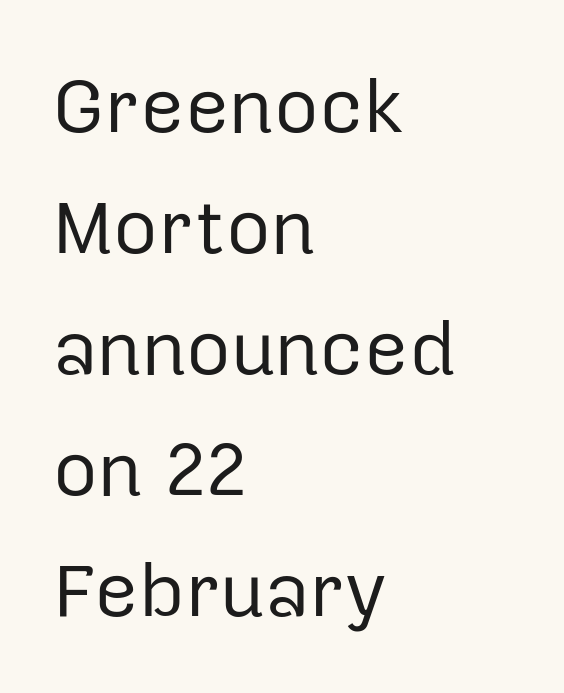
Q: Is the text bold? A: No.
Q: Is the text italic (slanted)? A: No, it is upright.
Q: Is the typeface a serif or a sans-serif typeface? A: Sans-serif.
Q: Is the text underlined? A: No.
Q: How is the paragraph aligned? A: Left-aligned.
Q: Is the spacing between letters normal or unusually wide? A: Normal.
Q: Is the spacing between lines tight, normal or loose? A: Normal.
Q: Width (condensed, normal, or wide)? A: Normal.
Q: Stroke contrast? A: Low.
Q: x-height? A: Medium.
Q: Monospaced? A: No.
